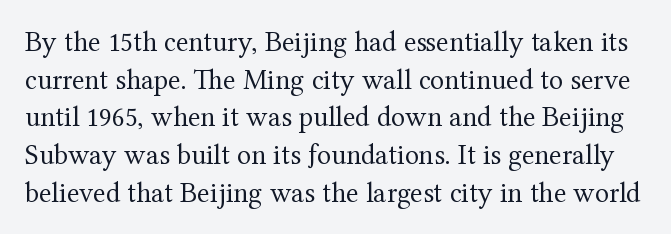
Look at the bottom of the vertical strokes: they flare into serifs here. Summary of vertical rhythm: regular, with standard interline spacing. The axis of the letterforms is exactly vertical. These lines are rendered in a variable-pitch font. Descender tails drop into unmarked territory. Tracking value appears to be zero — textbook default spacing.
